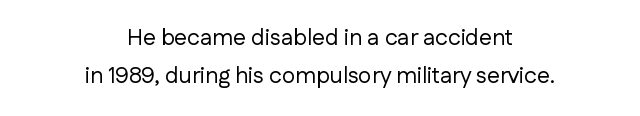
No extra tracking has been applied to these lines. Posture: vertical. Reading down the column, the eye jumps a familiar distance to each next line. The cut favours lightness, reaching ordinary text weight at its darkest. The whitespace from short lines is split evenly between both sides.
